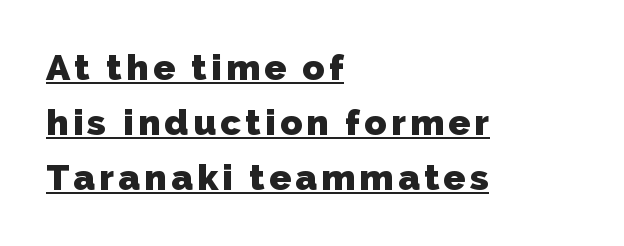
The image shows 36 px heavy sans-serif type; set left-aligned, normal line spacing (1.53x), underlined; low stroke contrast and a medium x-height.
